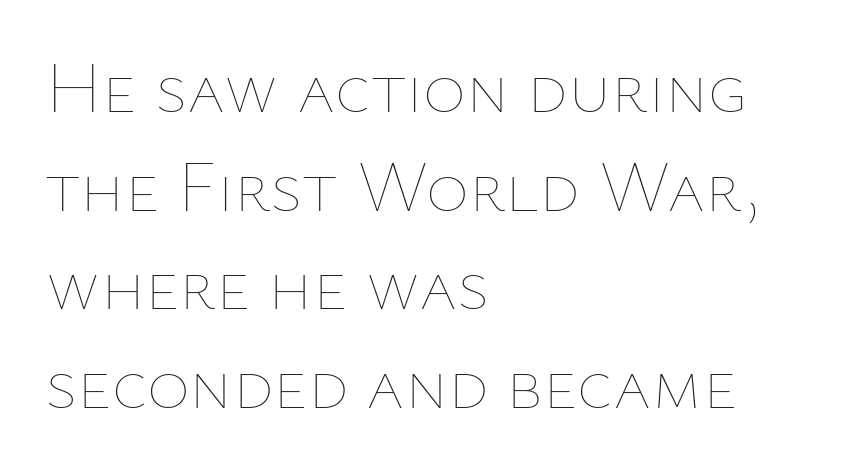
{"italic": "no", "bold": "no", "weight": "thin", "width": "normal", "stroke_contrast": "low", "x_height": "medium", "monospaced": "no", "underline": "no", "align": "left", "line_spacing": "normal", "line_spacing_ratio": 1.35, "letter_spacing": "normal", "letter_spacing_em": 0.0, "glyph_px": 73}
